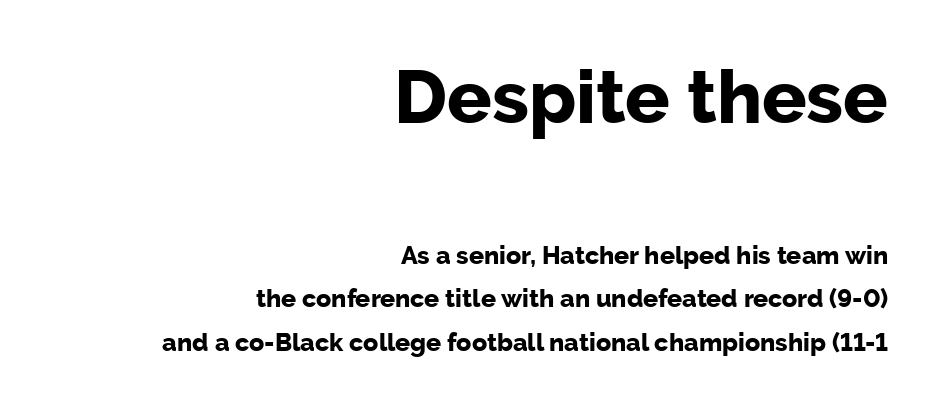
In terms of posture, this sample is upright. The glyphs are unaccompanied by any horizontal stroke below them. Note: larger setting up top, smaller setting below. Words appear dense and cohesive because spacing is normal.
